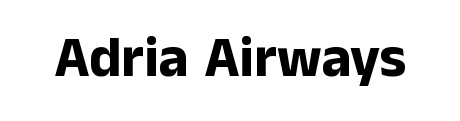
Do the letters lean? They stand straight. Heft: maximum for text — a bold. What stands out about the letter spacing? Nothing — it is the standard amount. Stroke terminals: plain, sans-serif. Descenders are the only things crossing below the line.
